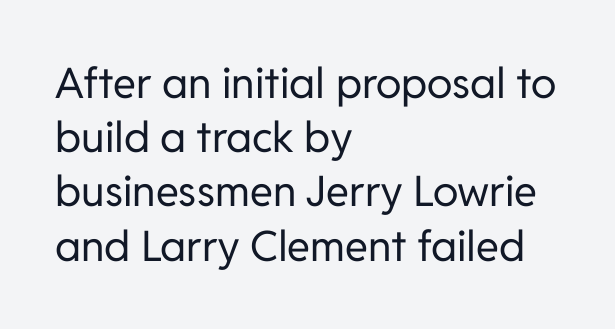
{"serif": "no", "italic": "no", "bold": "no", "weight": "regular", "width": "normal", "stroke_contrast": "low", "x_height": "medium", "monospaced": "no", "underline": "no", "align": "left", "line_spacing": "normal", "line_spacing_ratio": 1.29, "letter_spacing": "normal", "letter_spacing_em": 0.0, "glyph_px": 42}
